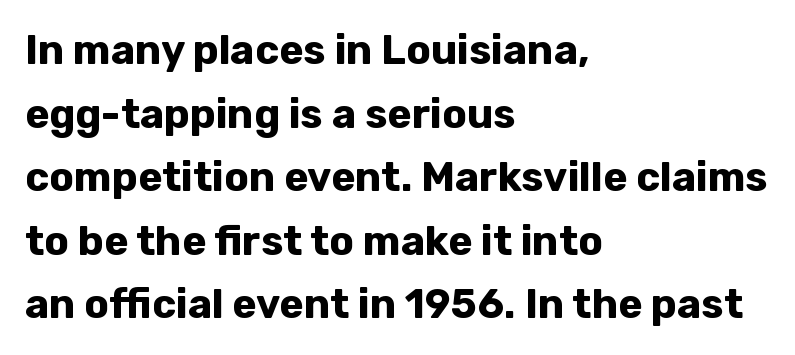
You can tell from the bare stems that sans-serif type was used. Designer's note — italics off, roman on. Notice how descenders clear the ascenders below comfortably — that's standard leading. The strip under each line holds only bare page.
